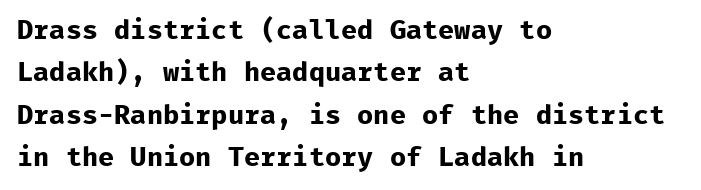
The image shows 27 px bold type, upright; set left-aligned, normal line spacing (1.57x), normal letter spacing, not underlined.
